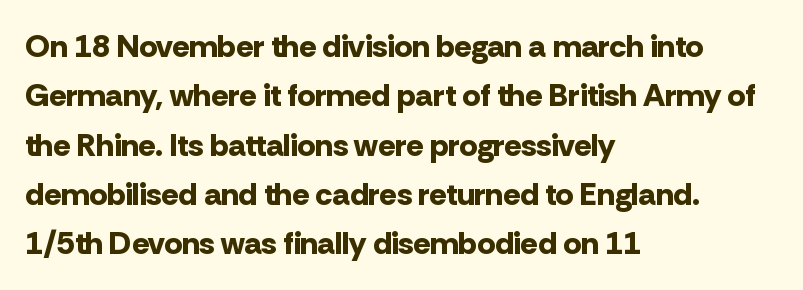
{"serif": "no", "italic": "no", "bold": "yes", "weight": "bold", "width": "normal", "stroke_contrast": "low", "x_height": "medium", "monospaced": "no", "underline": "no", "align": "left", "line_spacing": "normal", "line_spacing_ratio": 1.54, "letter_spacing": "normal", "letter_spacing_em": 0.0, "glyph_px": 32}
